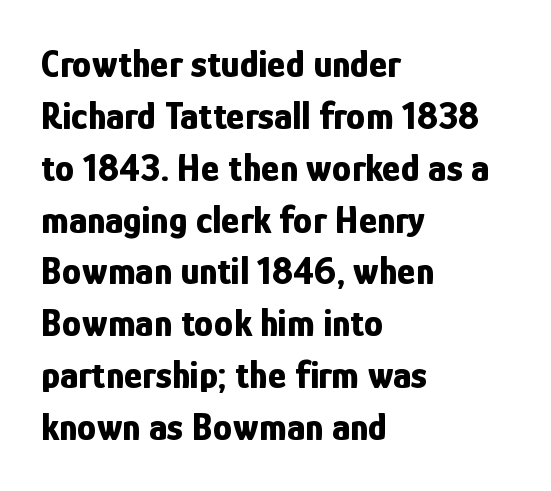
Q: Is the text bold? A: Yes.
Q: Is the text italic (slanted)? A: No, it is upright.
Q: Is the typeface a serif or a sans-serif typeface? A: Sans-serif.
Q: Is the text underlined? A: No.
Q: How is the paragraph aligned? A: Left-aligned.
Q: Is the spacing between letters normal or unusually wide? A: Normal.
Q: Is the spacing between lines tight, normal or loose? A: Normal.
Q: Width (condensed, normal, or wide)? A: Condensed.
Q: Stroke contrast? A: Low.
Q: x-height? A: Medium.
Q: Monospaced? A: No.
